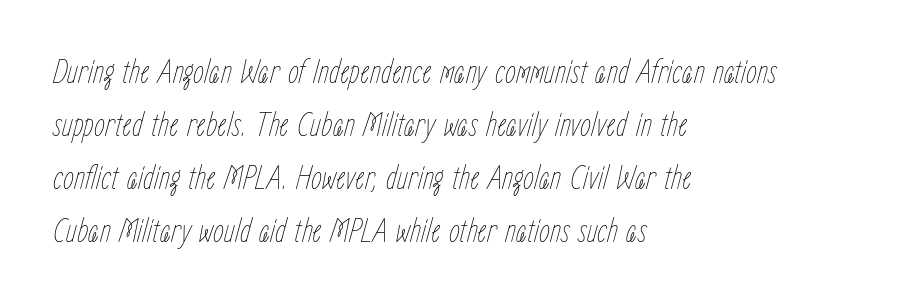
The image shows 35 px thin, condensed type, italic (leaning right); set left-aligned, normal line spacing (1.51x), normal letter spacing, not underlined; low stroke contrast and a medium x-height.
